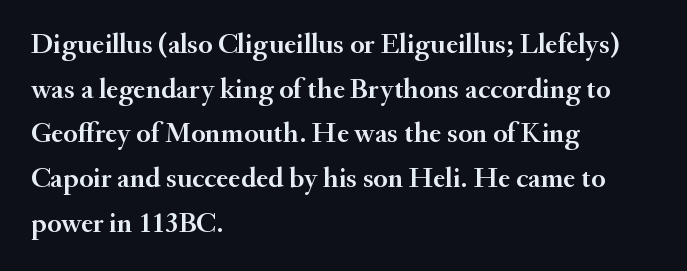
Spacing verdict: proportional, widths tailored to each character. This rendering features lettering with no underline. The face used here is rendered with its standard letterfit. This sample keeps an unexceptional amount of space between lines. Letterform terminals end in serifs throughout the passage.
